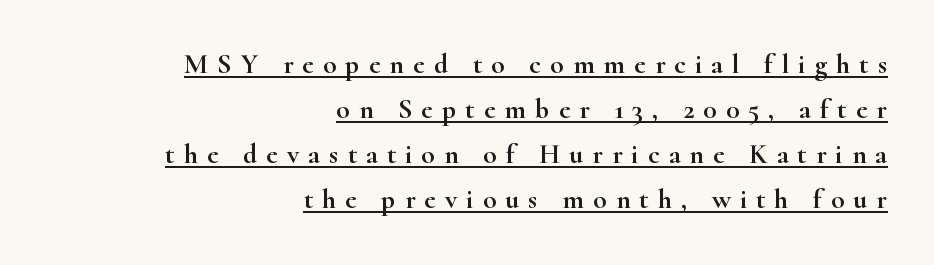
The image shows 28 px wide serif type, upright; set right-aligned, normal line spacing (1.61x), unusually wide letter spacing (+0.32 em), underlined; high stroke contrast and a small x-height.
